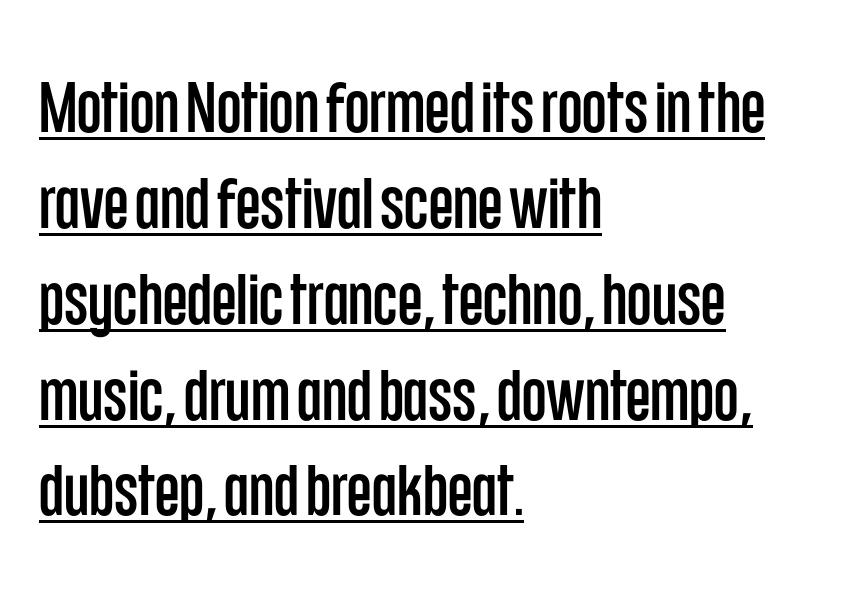
Underlining? Definitely there. Each word holds together tightly as a unit, with standard inter-letter gaps. The type sits square on the baseline with zero lean. A classic flush-left, rag-right setting is used for this passage.
